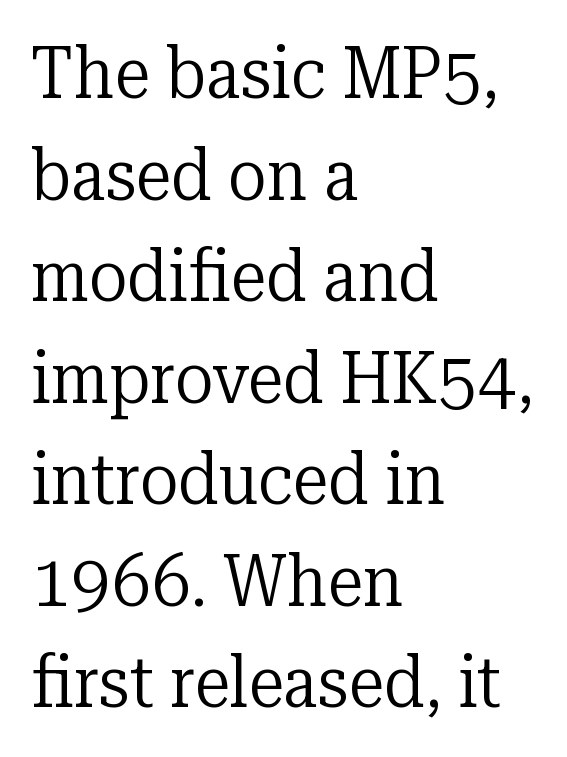
{"serif": "yes", "italic": "no", "bold": "no", "weight": "regular", "width": "normal", "stroke_contrast": "low", "x_height": "medium", "monospaced": "no", "underline": "no", "align": "left", "line_spacing": "normal", "line_spacing_ratio": 1.41, "letter_spacing": "normal", "letter_spacing_em": 0.0, "glyph_px": 72}
